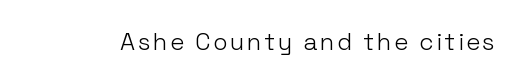
{"italic": "no", "bold": "no", "underline": "no", "glyph_px": 24}
